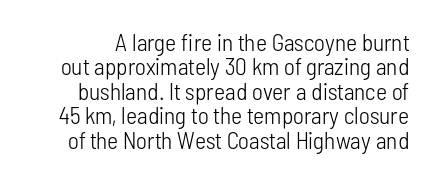
{"italic": "no", "bold": "no", "underline": "no", "line_spacing": "tight", "line_spacing_ratio": 1.02, "letter_spacing": "normal", "letter_spacing_em": 0.0, "glyph_px": 24}
